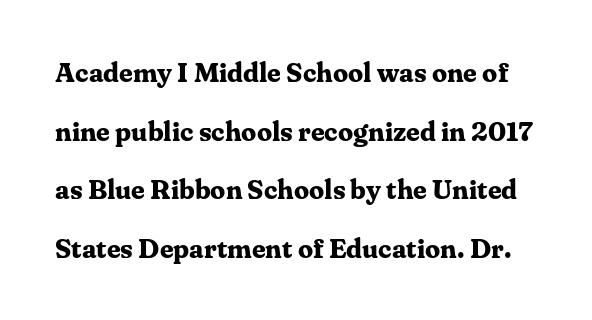
Q: Is the text bold? A: Yes.
Q: Is the text italic (slanted)? A: No, it is upright.
Q: Is the text underlined? A: No.
Q: Is the spacing between letters normal or unusually wide? A: Normal.
Q: Is the spacing between lines tight, normal or loose? A: Loose.
